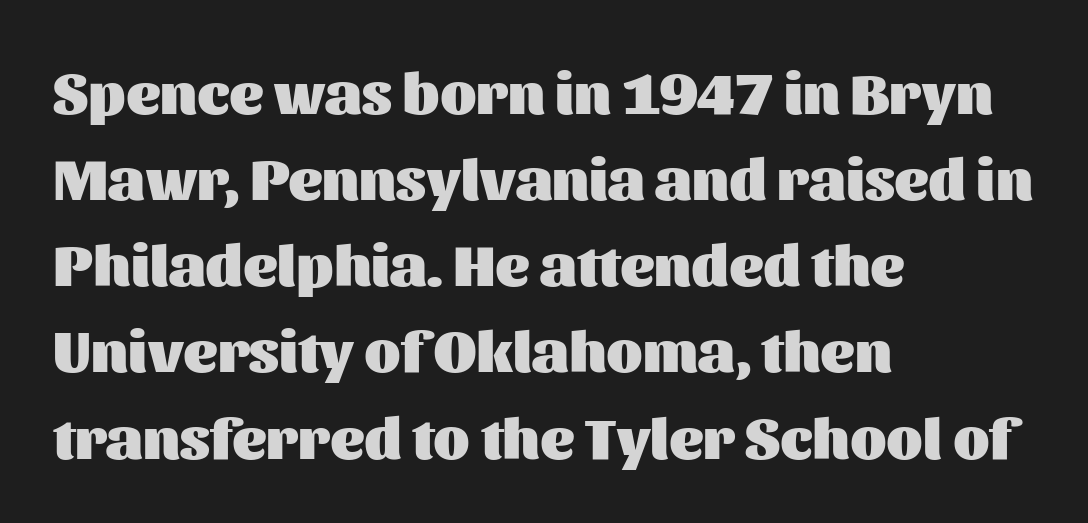
Layout note: lines flush left. I'd describe the lettering as bold — thick and assertive. Does the lettering tilt? It doesn't — this is upright. Think of a printed novel: that variable character pitch is what you see here.
